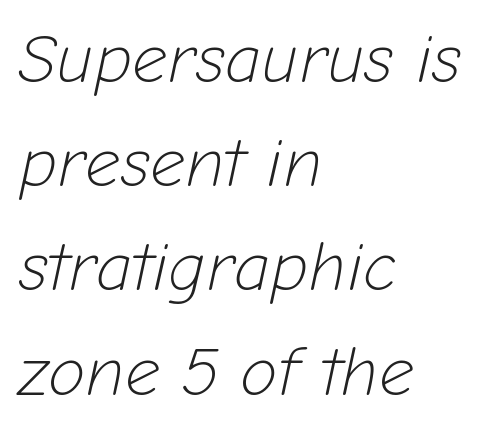
Q: Is the text bold? A: No.
Q: Is the text italic (slanted)? A: Yes, it leans right by about 12 degrees.
Q: Is the text underlined? A: No.
Q: How is the paragraph aligned? A: Left-aligned.
Q: Is the spacing between letters normal or unusually wide? A: Normal.
Q: Is the spacing between lines tight, normal or loose? A: Normal.
Q: Width (condensed, normal, or wide)? A: Normal.
Q: Stroke contrast? A: Low.
Q: x-height? A: Medium.
Q: Monospaced? A: No.
